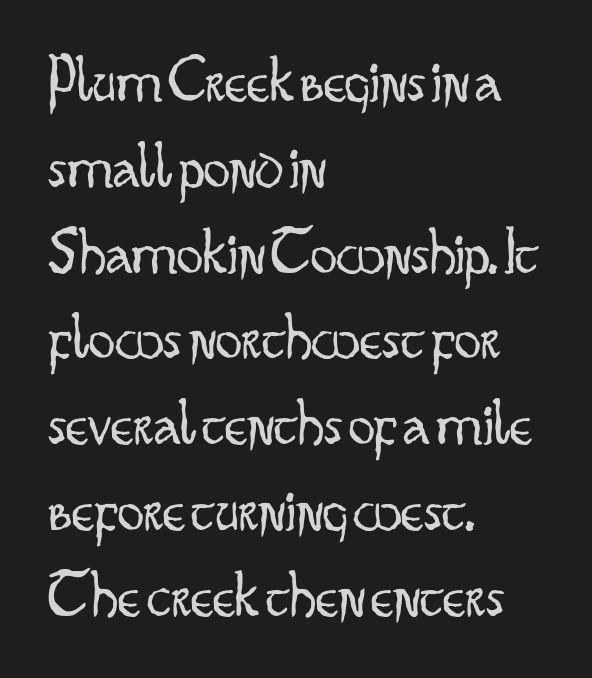
Q: Is the text bold? A: No.
Q: Is the text italic (slanted)? A: No, it is upright.
Q: Is the typeface a serif or a sans-serif typeface? A: Sans-serif.
Q: Is the text underlined? A: No.
Q: How is the paragraph aligned? A: Left-aligned.
Q: Is the spacing between letters normal or unusually wide? A: Normal.
Q: Is the spacing between lines tight, normal or loose? A: Normal.
Q: Width (condensed, normal, or wide)? A: Condensed.
Q: Stroke contrast? A: Low.
Q: x-height? A: Small.
Q: Monospaced? A: No.
